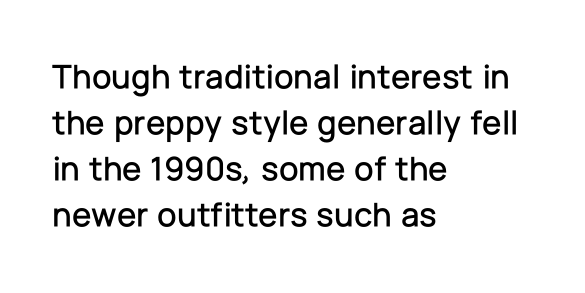
The image shows 35 px sans-serif type, upright; set left-aligned, normal line spacing (1.31x), normal letter spacing, not underlined; low stroke contrast and a medium x-height.
